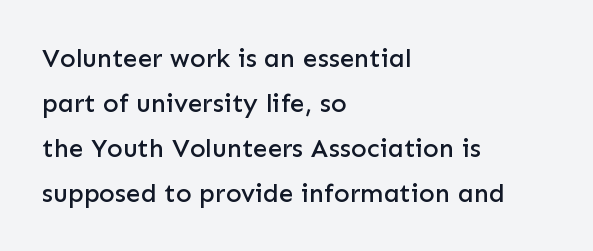
Q: Is the text italic (slanted)? A: No, it is upright.
Q: Is the text underlined? A: No.
Q: How is the paragraph aligned? A: Left-aligned.
Q: Is the spacing between letters normal or unusually wide? A: Normal.
